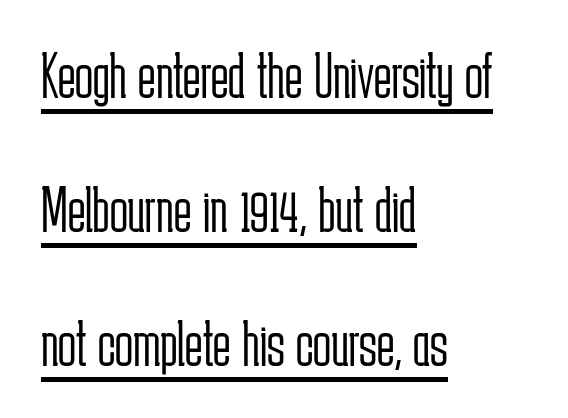
The image shows 66 px light, condensed sans-serif type, upright; set left-aligned, loose line spacing (2.03x), normal letter spacing, underlined; low stroke contrast and a medium x-height.
